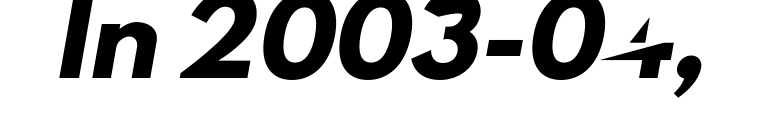
Q: Is the typeface a serif or a sans-serif typeface? A: Sans-serif.
Q: Is the text underlined? A: No.
Q: Is the spacing between letters normal or unusually wide? A: Normal.
Q: Width (condensed, normal, or wide)? A: Normal.
Q: Stroke contrast? A: Low.
Q: x-height? A: Small.
Q: Monospaced? A: No.
